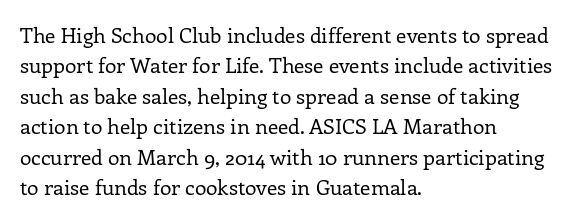
{"italic": "no", "bold": "no", "underline": "no", "align": "left", "line_spacing": "normal", "line_spacing_ratio": 1.45, "letter_spacing": "normal", "letter_spacing_em": 0.0, "glyph_px": 21}
